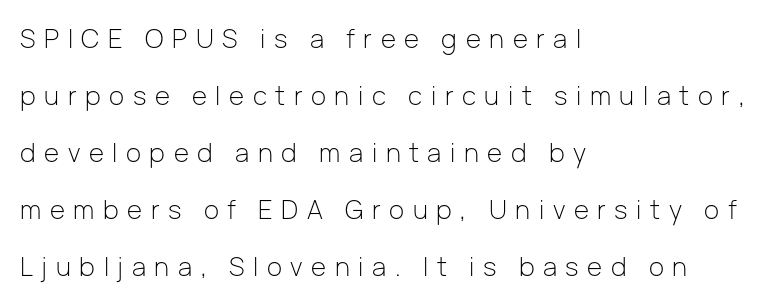
The typography opts for an upright posture over an oblique one. Vertically, the passage feels expansive, rows floating well apart. Descenders hang freely into open space. Inter-character spacing is expanded well beyond the font's built-in metrics.
